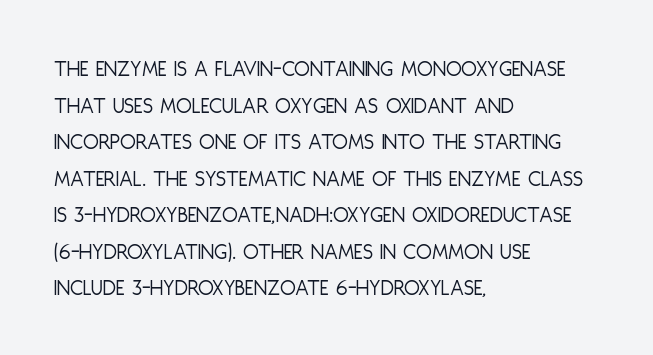
{"italic": "no", "bold": "no", "underline": "no", "align": "left", "line_spacing": "normal", "line_spacing_ratio": 1.59, "letter_spacing": "normal", "letter_spacing_em": 0.0, "glyph_px": 23}
